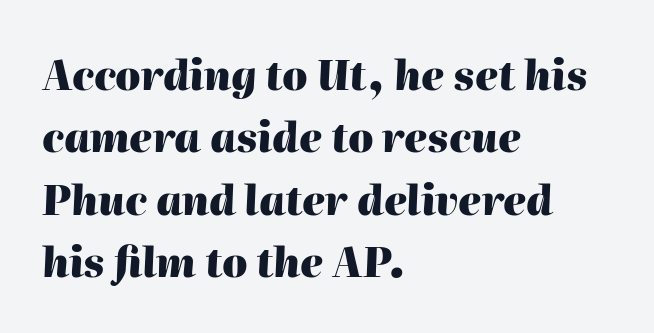
The image shows 40 px heavy type, italic (leaning right); set left-aligned, normal line spacing (1.56x), normal letter spacing, not underlined; high stroke contrast and a medium x-height.
